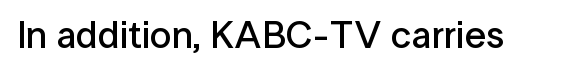
Q: Is the text bold? A: Semi-bold.
Q: Is the text italic (slanted)? A: No, it is upright.
Q: Is the typeface a serif or a sans-serif typeface? A: Sans-serif.
Q: Is the text underlined? A: No.
Q: Is the spacing between letters normal or unusually wide? A: Normal.
Q: Width (condensed, normal, or wide)? A: Normal.
Q: Stroke contrast? A: Low.
Q: x-height? A: Medium.
Q: Monospaced? A: No.
